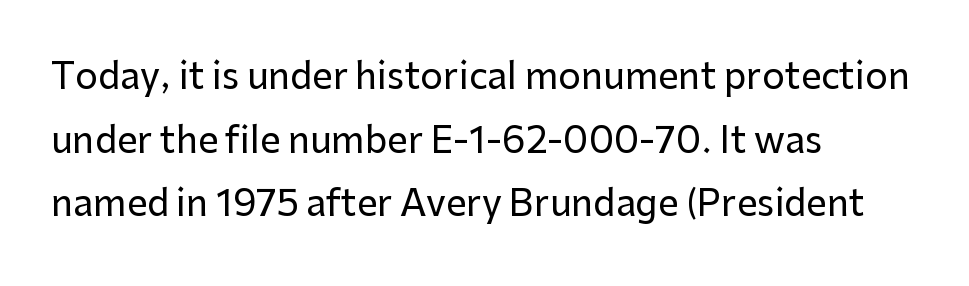
The image shows 36 px sans-serif type, upright; set left-aligned, line spacing 1.77x, normal letter spacing, not underlined; low stroke contrast and a medium x-height.
